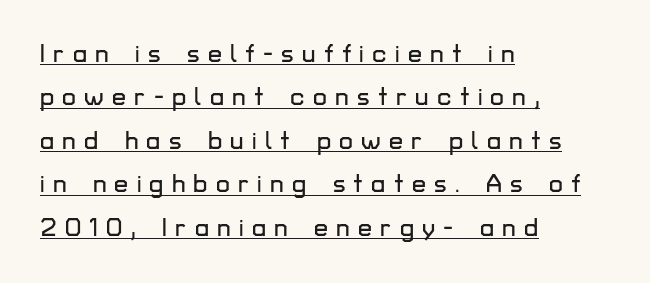
Q: Is the text italic (slanted)? A: No, it is upright.
Q: Is the text underlined? A: Yes.
Q: How is the paragraph aligned? A: Left-aligned.
Q: Is the spacing between letters normal or unusually wide? A: Unusually wide.
